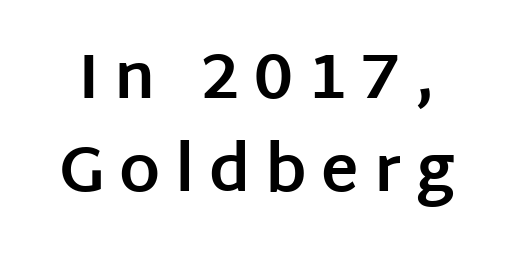
Normally led — the rows are evenly, conventionally spaced. The sample has been set heavy, in full bold. This sample uses an upright cut, with every glyph sitting square on the baseline. Font category for this specimen: sans-serif. Underline: absent. The horizontal fit of the characters is loose and conspicuously gappy.
